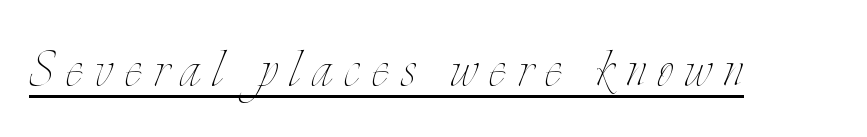
Q: Is the text bold? A: No.
Q: Is the text italic (slanted)? A: Yes.
Q: Is the text underlined? A: Yes.
Q: Width (condensed, normal, or wide)? A: Condensed.
Q: Stroke contrast? A: Low.
Q: x-height? A: Small.
Q: Monospaced? A: No.
